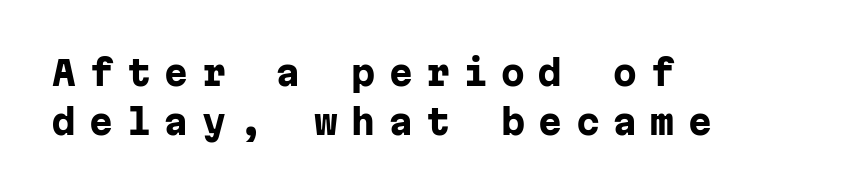
The image shows 34 px heavy sans-serif type, upright, monospaced; set left-aligned, normal line spacing (1.43x), unusually wide letter spacing (+0.4 em), not underlined; low stroke contrast and a medium x-height.
